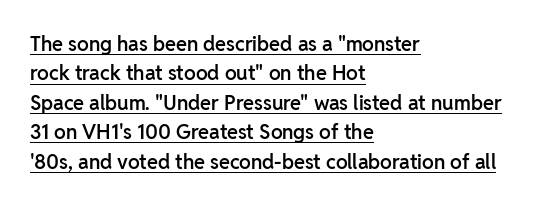
These lines sit exactly where default settings would place them. In terms of letterspacing, this is plain default setting. Bold? Not quite — semibold, heavier than regular but stopping short. Does the copy run flush right? No — it runs flush left. The type sits square on the baseline with zero lean.
